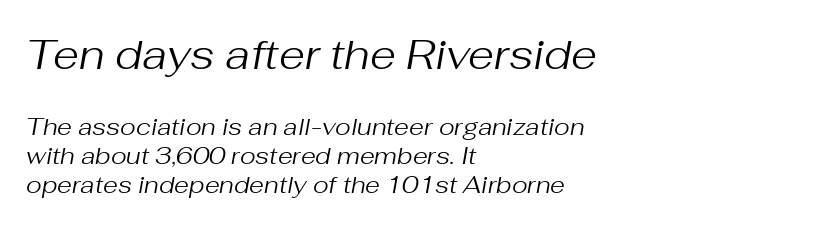
Q: Is the text bold? A: No.
Q: Is the text italic (slanted)? A: Yes, it leans right by about 10 degrees.
Q: Is the text underlined? A: No.
Q: How is the paragraph aligned? A: Left-aligned.
Q: Is the spacing between letters normal or unusually wide? A: Normal.
Q: Which block of text is set in a larger size, the first (top) or the second (bottom)? A: The first (top) one.
Q: Width (condensed, normal, or wide)? A: Normal.
Q: Stroke contrast? A: Medium.
Q: x-height? A: Medium.
Q: Monospaced? A: No.
